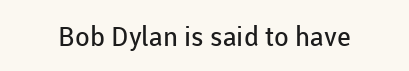
Has an underline been added? It has not. The type is set solid horizontally, with unmodified tracking. The characters are drawn with everyday or finer stroke widths. Every character sits straight up, as roman type does.
